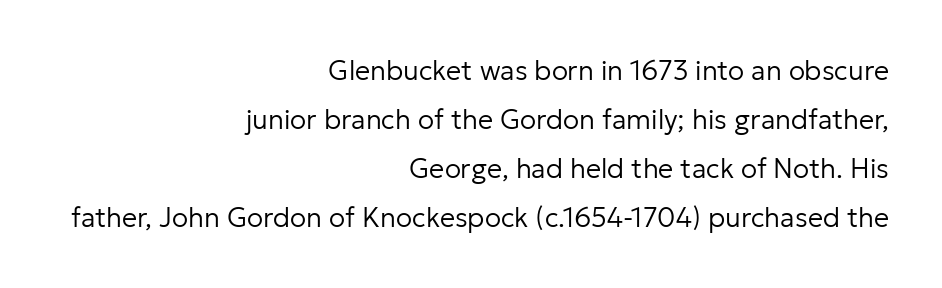
{"italic": "no", "bold": "no", "underline": "no", "align": "right", "line_spacing_ratio": 1.81, "letter_spacing": "normal", "letter_spacing_em": 0.0, "glyph_px": 27}
